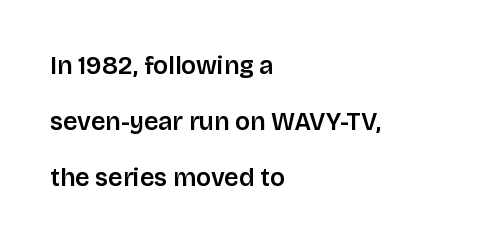
The image shows 25 px text type, upright; set left-aligned, loose line spacing (2.25x), normal letter spacing, not underlined.
